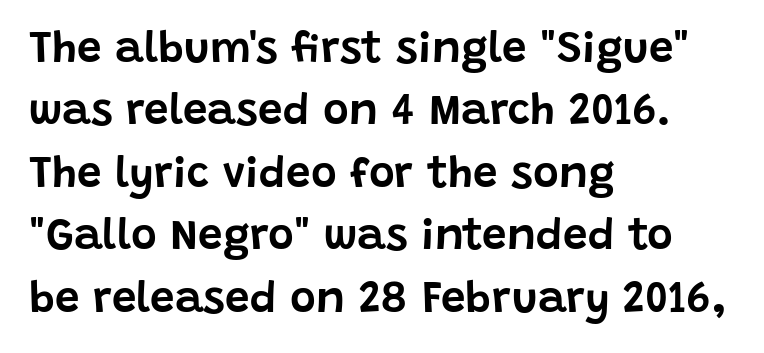
{"serif": "no", "italic": "no", "width": "normal", "stroke_contrast": "low", "x_height": "large", "monospaced": "no", "underline": "no", "align": "left", "line_spacing": "normal", "line_spacing_ratio": 1.42, "letter_spacing": "normal", "letter_spacing_em": 0.0, "glyph_px": 44}
